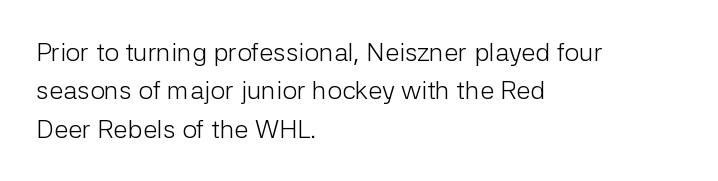
The image shows 26 px text type, upright; set left-aligned, normal line spacing (1.48x), normal letter spacing, not underlined.
